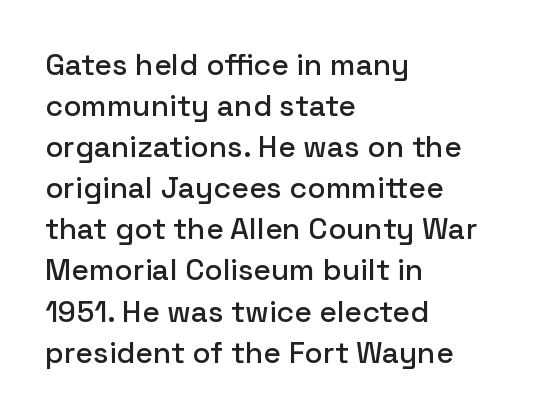
The image shows 30 px sans-serif type, upright; set left-aligned, normal line spacing (1.37x), normal letter spacing, not underlined; low stroke contrast and a medium x-height.
